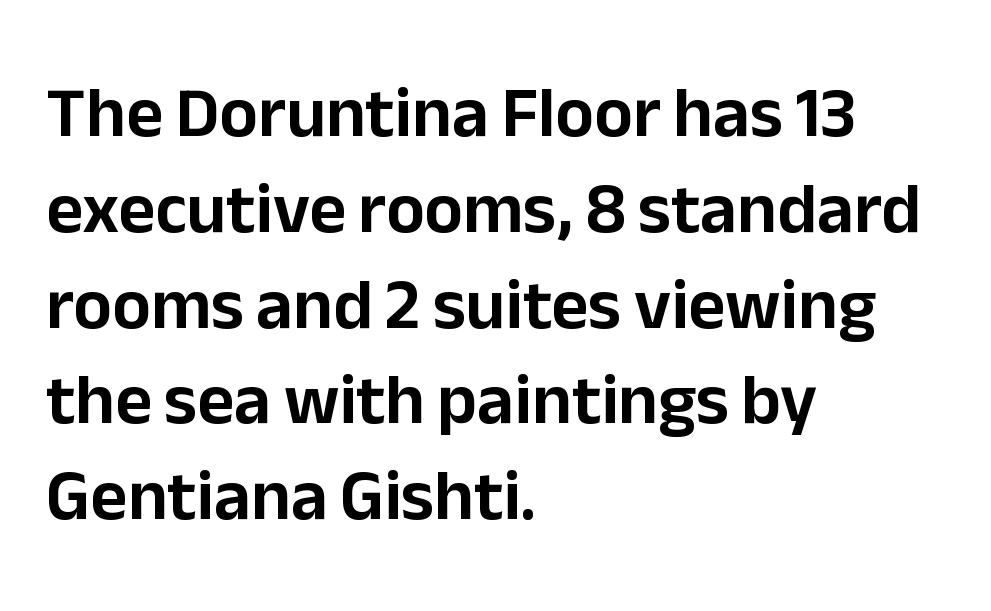
Q: Is the text italic (slanted)? A: No, it is upright.
Q: Is the typeface a serif or a sans-serif typeface? A: Sans-serif.
Q: Is the text underlined? A: No.
Q: How is the paragraph aligned? A: Left-aligned.
Q: Is the spacing between letters normal or unusually wide? A: Normal.
Q: Is the spacing between lines tight, normal or loose? A: Normal.
Q: Width (condensed, normal, or wide)? A: Normal.
Q: Stroke contrast? A: Low.
Q: x-height? A: Medium.
Q: Monospaced? A: No.
